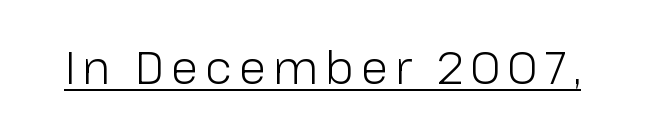
Beneath each row of characters lies a ruled line. Varying glyph widths throughout — classic text-font behaviour. No heavy texture on the line: the type isn't bold. Posture: straight, roman, zero tilt. Stroke terminals: plain, sans-serif.
